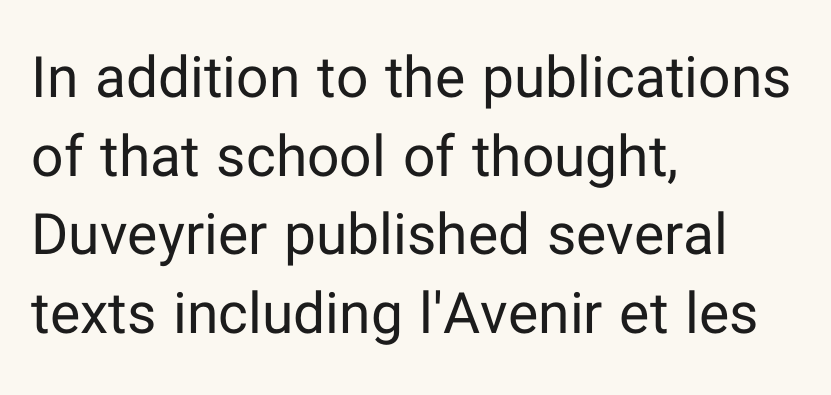
{"serif": "no", "italic": "no", "bold": "no", "weight": "regular", "width": "normal", "stroke_contrast": "low", "x_height": "medium", "monospaced": "no", "underline": "no", "align": "left", "line_spacing": "normal", "line_spacing_ratio": 1.38, "letter_spacing": "normal", "letter_spacing_em": 0.0, "glyph_px": 57}
